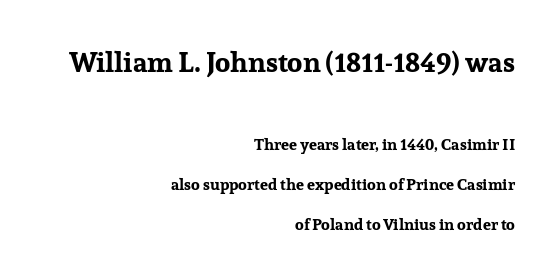
The image shows 28 px bold serif type, upright; set right-aligned, loose line spacing (2.49x), normal letter spacing, not underlined; the first (top) block is 1.75x larger; low stroke contrast and a medium x-height.
